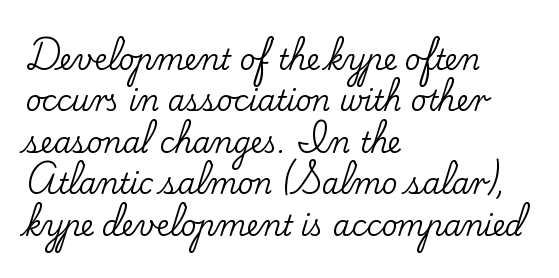
{"serif": "yes", "width": "normal", "stroke_contrast": "low", "x_height": "small", "monospaced": "no", "underline": "no", "align": "left", "line_spacing": "normal", "line_spacing_ratio": 1.48, "letter_spacing": "normal", "letter_spacing_em": 0.0, "glyph_px": 28}
